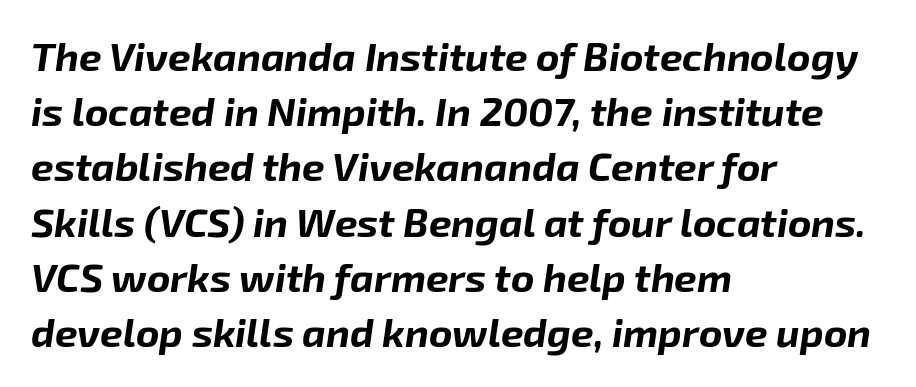
Q: Is the text bold? A: Yes.
Q: Is the text italic (slanted)? A: Yes, it leans right by about 8 degrees.
Q: Is the text underlined? A: No.
Q: How is the paragraph aligned? A: Left-aligned.
Q: Is the spacing between letters normal or unusually wide? A: Normal.
Q: Is the spacing between lines tight, normal or loose? A: Normal.
Q: Width (condensed, normal, or wide)? A: Normal.
Q: Stroke contrast? A: Low.
Q: x-height? A: Medium.
Q: Monospaced? A: No.
